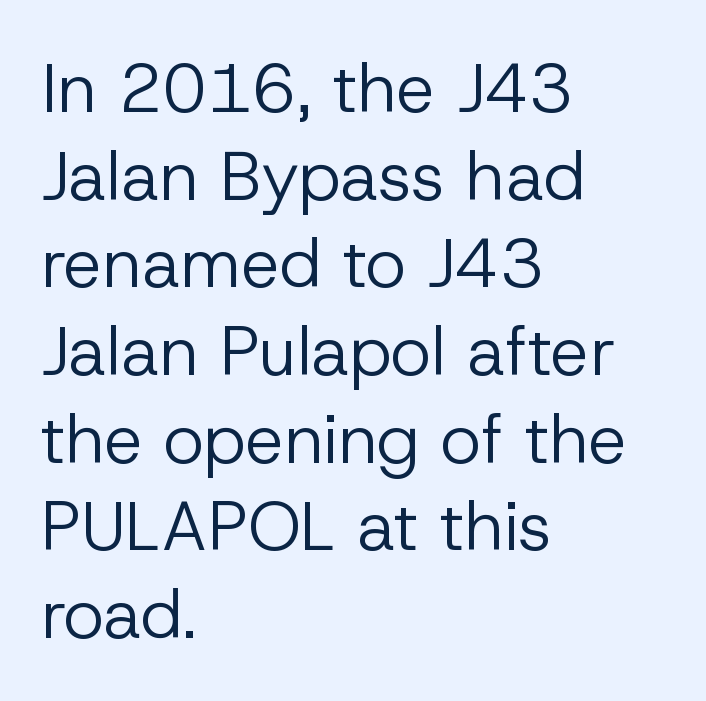
A typesetter would call this leading conventional body-copy spacing. Horizontal alignment here is leftward, the default for most running prose. The zone under the glyphs is completely vacant. The gaps between neighbouring characters are ordinary and unremarkable. Caption: face not bold, strokes unweighted.
